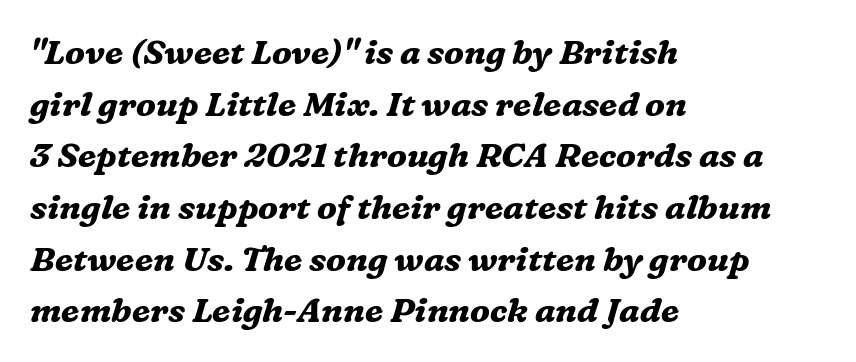
Would a proofreader flag this as italicized? Yes. Bare-footed words on every line. Notice how descenders clear the ascenders below comfortably — that's standard leading. Plenty of ink on the page — the face is bold. Line beginnings align vertically; line endings do not.
